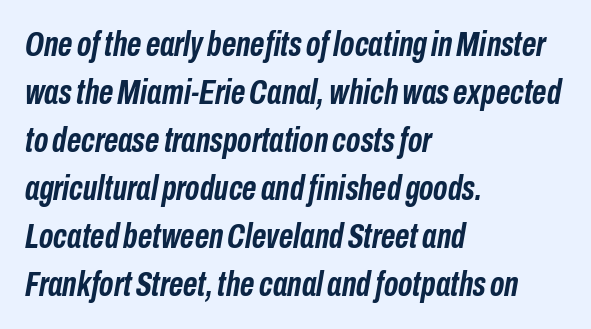
Q: Is the text bold? A: Yes.
Q: Is the text italic (slanted)? A: Yes, it leans right by about 10 degrees.
Q: Is the text underlined? A: No.
Q: How is the paragraph aligned? A: Left-aligned.
Q: Is the spacing between letters normal or unusually wide? A: Normal.
Q: Is the spacing between lines tight, normal or loose? A: Normal.
Q: Width (condensed, normal, or wide)? A: Condensed.
Q: Stroke contrast? A: Low.
Q: x-height? A: Medium.
Q: Monospaced? A: No.
